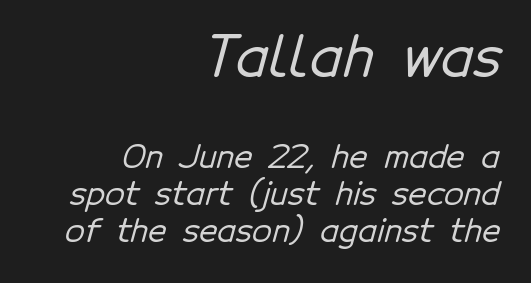
Q: Is the typeface a serif or a sans-serif typeface? A: Sans-serif.
Q: Is the text underlined? A: No.
Q: How is the paragraph aligned? A: Right-aligned.
Q: Is the spacing between letters normal or unusually wide? A: Normal.
Q: Which block of text is set in a larger size, the first (top) or the second (bottom)? A: The first (top) one.
Q: Width (condensed, normal, or wide)? A: Normal.
Q: Stroke contrast? A: Low.
Q: x-height? A: Medium.
Q: Monospaced? A: No.
